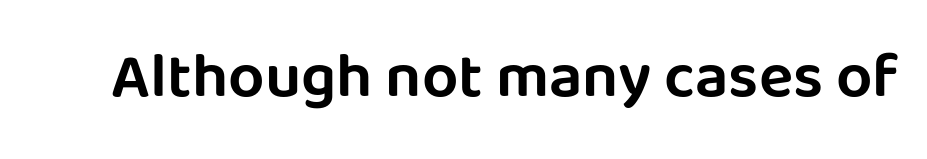
The string is rendered with underlining switched off. A typesetter would call this proportional, since set widths differ per character. The characters display no serif detailing; their extremities are plain. Is the letter spacing exaggerated? No — it looks like the ordinary default. Posture: straight, roman, zero tilt.
